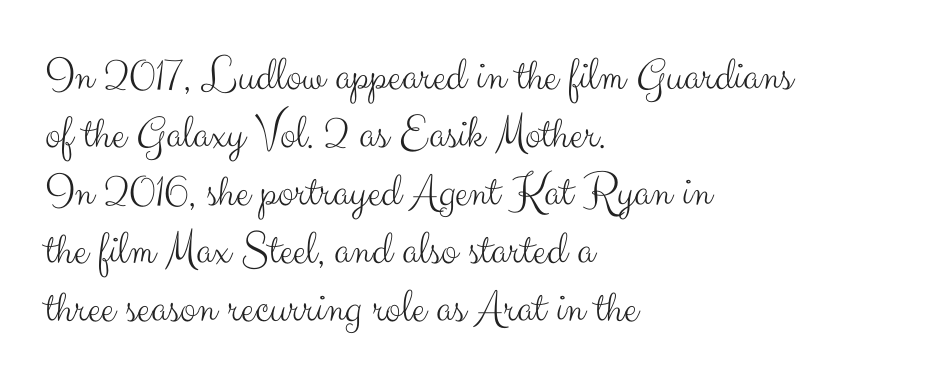
{"serif": "no", "bold": "no", "weight": "light", "width": "normal", "stroke_contrast": "medium", "x_height": "small", "monospaced": "no", "underline": "no", "align": "left", "line_spacing_ratio": 1.21, "letter_spacing": "normal", "letter_spacing_em": 0.0, "glyph_px": 48}
